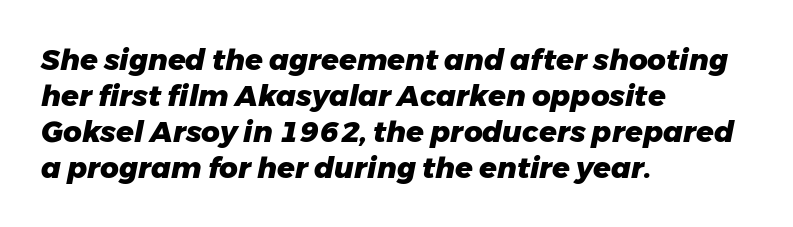
The image shows 29 px heavy type, italic (leaning right); set left-aligned, line spacing 1.24x, normal letter spacing, not underlined; low stroke contrast and a medium x-height.
